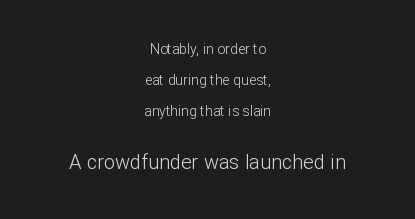
Q: Is the text bold? A: No.
Q: Is the text italic (slanted)? A: No, it is upright.
Q: Is the text underlined? A: No.
Q: How is the paragraph aligned? A: Centered.
Q: Is the spacing between letters normal or unusually wide? A: Normal.
Q: Is the spacing between lines tight, normal or loose? A: Loose.
Q: Which block of text is set in a larger size, the first (top) or the second (bottom)? A: The second (bottom) one.
